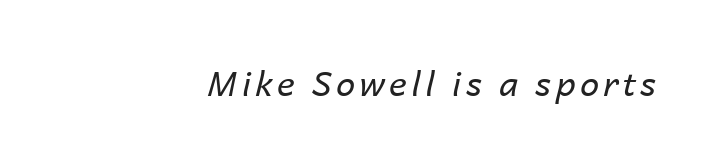
The image shows 34 px regular-weight type, italic (leaning right); set right-aligned, not underlined; low stroke contrast and a medium x-height.
